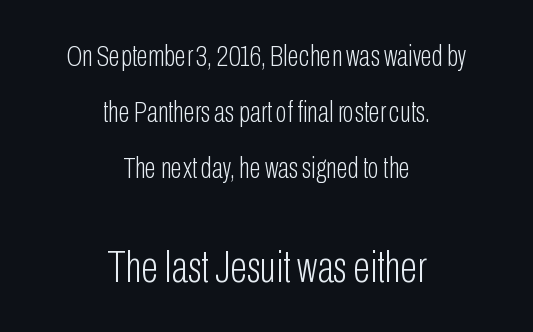
Q: Is the text bold? A: No.
Q: Is the text italic (slanted)? A: No, it is upright.
Q: Is the typeface a serif or a sans-serif typeface? A: Sans-serif.
Q: Is the text underlined? A: No.
Q: How is the paragraph aligned? A: Centered.
Q: Is the spacing between letters normal or unusually wide? A: Normal.
Q: Which block of text is set in a larger size, the first (top) or the second (bottom)? A: The second (bottom) one.
Q: Width (condensed, normal, or wide)? A: Condensed.
Q: Stroke contrast? A: Low.
Q: x-height? A: Medium.
Q: Monospaced? A: No.
